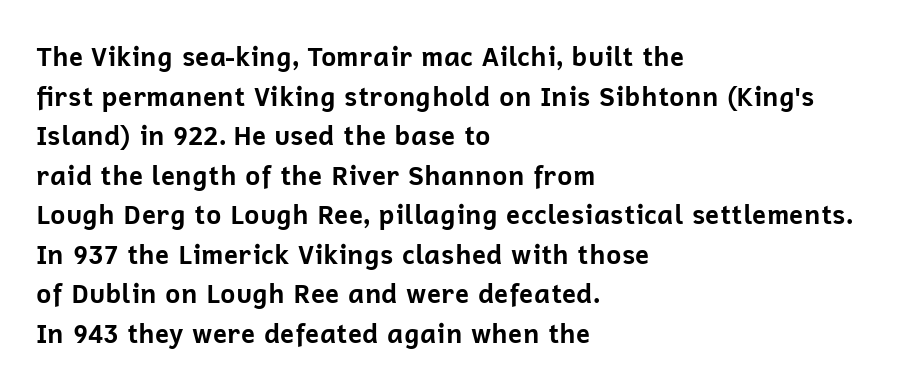
{"italic": "no", "bold": "yes", "underline": "no", "align": "left", "line_spacing": "normal", "line_spacing_ratio": 1.52, "letter_spacing": "normal", "letter_spacing_em": 0.0, "glyph_px": 26}
